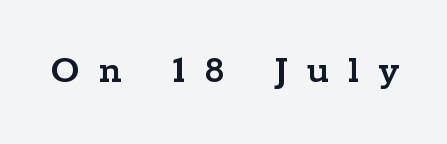
{"serif": "yes", "italic": "no", "width": "wide", "stroke_contrast": "low", "x_height": "medium", "monospaced": "no", "underline": "no", "letter_spacing": "wide", "letter_spacing_em": 0.47, "glyph_px": 41}
